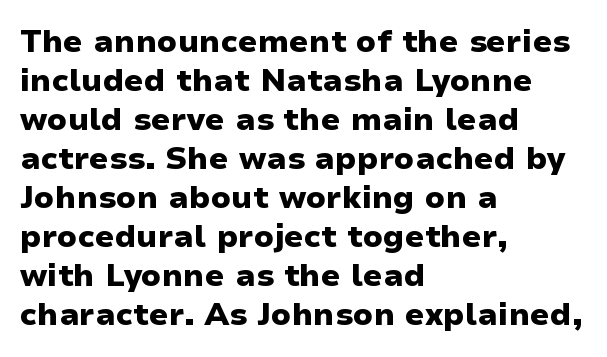
Q: Is the text bold? A: Yes.
Q: Is the text italic (slanted)? A: No, it is upright.
Q: Is the typeface a serif or a sans-serif typeface? A: Sans-serif.
Q: Is the text underlined? A: No.
Q: How is the paragraph aligned? A: Left-aligned.
Q: Is the spacing between letters normal or unusually wide? A: Normal.
Q: Is the spacing between lines tight, normal or loose? A: Normal.
Q: Width (condensed, normal, or wide)? A: Wide.
Q: Stroke contrast? A: Low.
Q: x-height? A: Medium.
Q: Monospaced? A: No.
